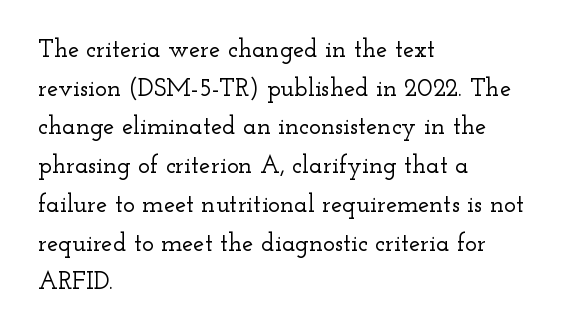
{"italic": "no", "underline": "no", "align": "left", "line_spacing": "normal", "line_spacing_ratio": 1.55, "letter_spacing": "normal", "letter_spacing_em": 0.0, "glyph_px": 25}
